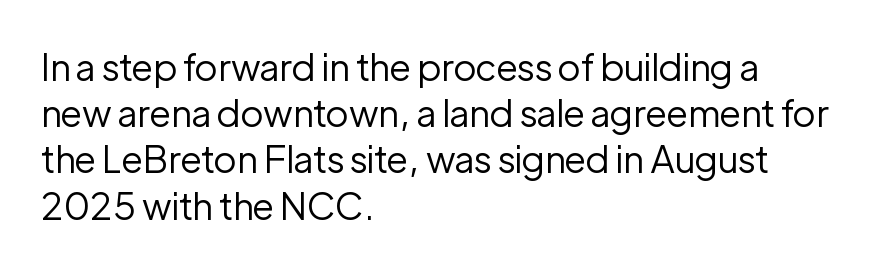
The image shows 37 px regular-weight sans-serif type, upright; set left-aligned, normal line spacing (1.25x), normal letter spacing, not underlined; low stroke contrast and a medium x-height.
